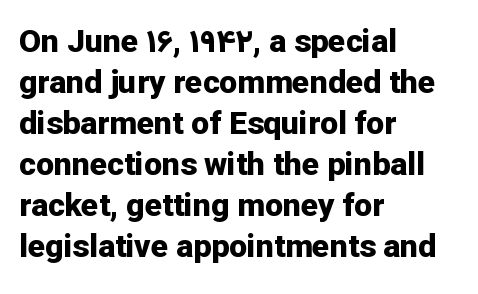
Q: Is the text bold? A: Yes.
Q: Is the text italic (slanted)? A: No, it is upright.
Q: Is the typeface a serif or a sans-serif typeface? A: Sans-serif.
Q: Is the text underlined? A: No.
Q: How is the paragraph aligned? A: Left-aligned.
Q: Is the spacing between letters normal or unusually wide? A: Normal.
Q: Is the spacing between lines tight, normal or loose? A: Normal.
Q: Width (condensed, normal, or wide)? A: Normal.
Q: Stroke contrast? A: Low.
Q: x-height? A: Medium.
Q: Monospaced? A: No.
